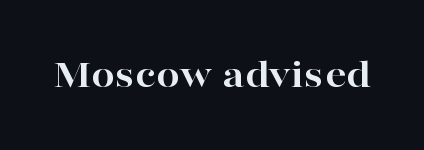
Q: Is the text bold? A: Yes.
Q: Is the text italic (slanted)? A: No, it is upright.
Q: Is the typeface a serif or a sans-serif typeface? A: Serif.
Q: Is the text underlined? A: No.
Q: Is the spacing between letters normal or unusually wide? A: Normal.
Q: Width (condensed, normal, or wide)? A: Wide.
Q: Stroke contrast? A: High.
Q: x-height? A: Medium.
Q: Monospaced? A: No.
